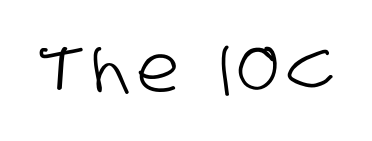
Q: Is the typeface a serif or a sans-serif typeface? A: Sans-serif.
Q: Is the text underlined? A: No.
Q: Width (condensed, normal, or wide)? A: Condensed.
Q: Stroke contrast? A: Low.
Q: x-height? A: Large.
Q: Monospaced? A: No.
